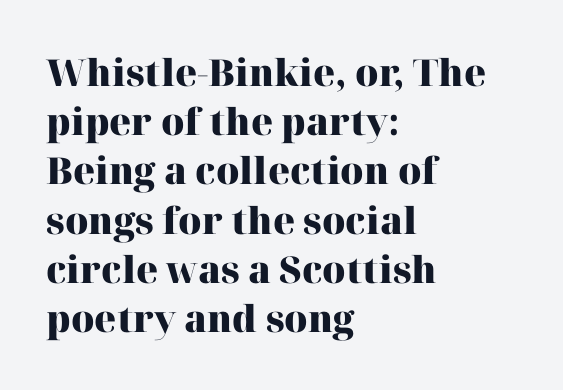
Q: Is the text bold? A: Yes.
Q: Is the text italic (slanted)? A: No, it is upright.
Q: Is the typeface a serif or a sans-serif typeface? A: Serif.
Q: Is the text underlined? A: No.
Q: How is the paragraph aligned? A: Left-aligned.
Q: Is the spacing between letters normal or unusually wide? A: Normal.
Q: Is the spacing between lines tight, normal or loose? A: Normal.
Q: Width (condensed, normal, or wide)? A: Normal.
Q: Stroke contrast? A: High.
Q: x-height? A: Medium.
Q: Monospaced? A: No.
